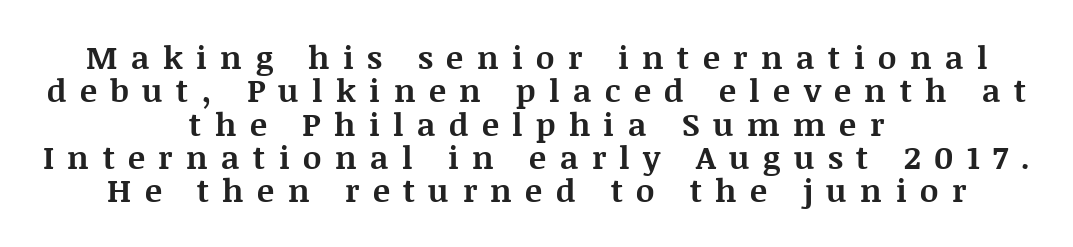
As a designer I'd log this as weight 700, bold. No italicization has been applied; the sample stays upright. The gap between lines stays unmarked. This sample has the flowing, uneven cadence of proportional lettering.
